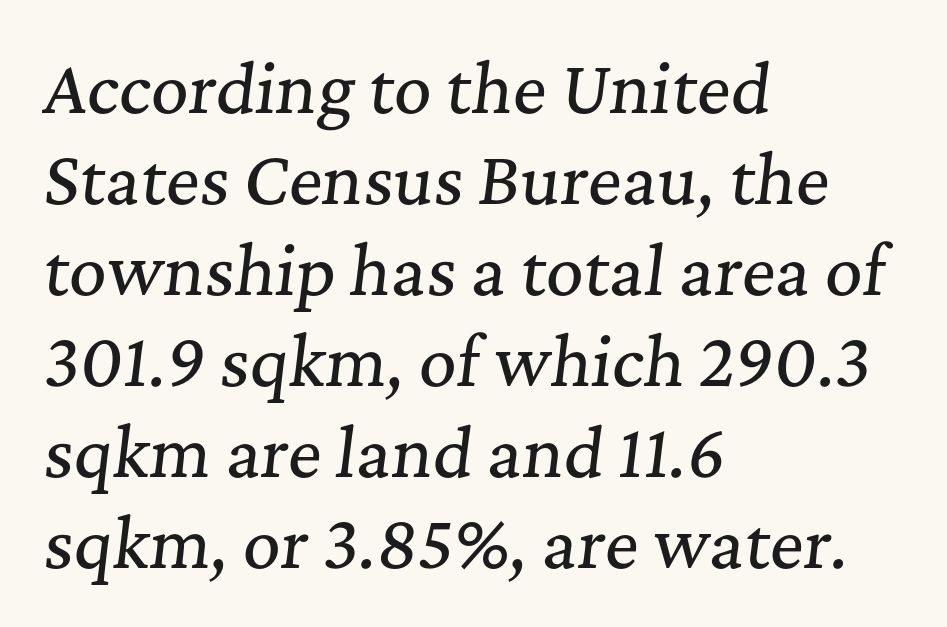
The image shows 65 px serif type, italic (leaning right); set left-aligned, normal line spacing (1.4x), normal letter spacing, not underlined; medium stroke contrast and a medium x-height.
